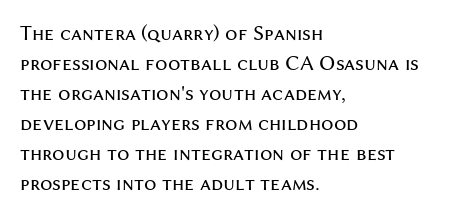
Q: Is the text bold? A: No.
Q: Is the text italic (slanted)? A: No, it is upright.
Q: Is the text underlined? A: No.
Q: How is the paragraph aligned? A: Left-aligned.
Q: Is the spacing between letters normal or unusually wide? A: Normal.
Q: Is the spacing between lines tight, normal or loose? A: Normal.
